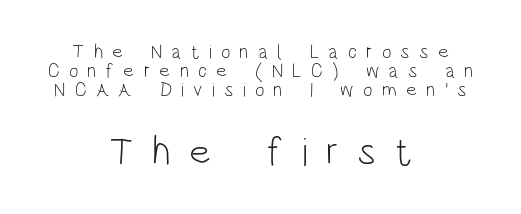
The image shows 40 px light, condensed sans-serif type, upright; set centered, tight line spacing (0.96x), unusually wide letter spacing (+0.46 em), not underlined; the second (bottom) block is 2.0x larger; low stroke contrast and a large x-height.
